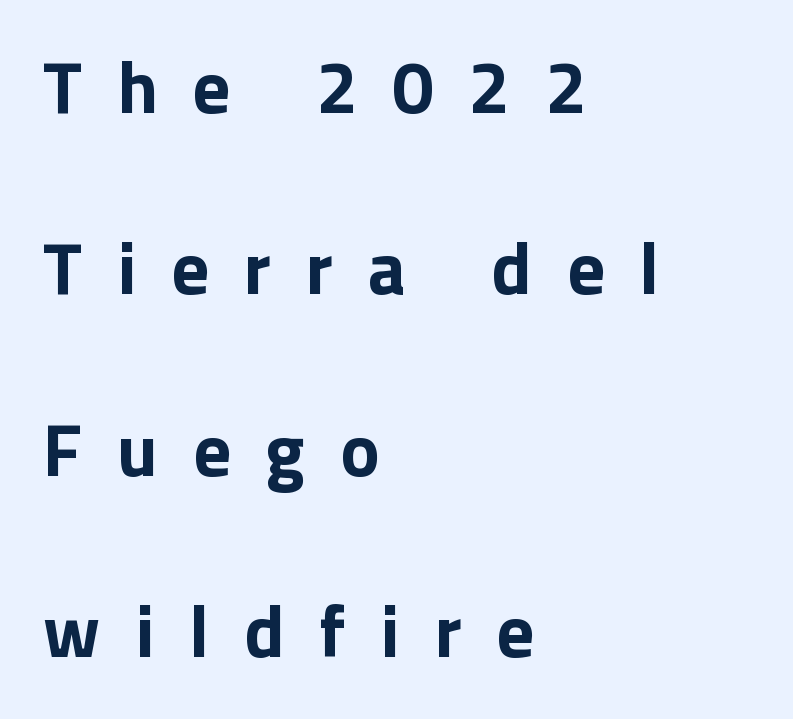
{"serif": "no", "italic": "no", "bold": "yes", "weight": "bold", "width": "normal", "stroke_contrast": "low", "x_height": "medium", "monospaced": "no", "underline": "no", "align": "left", "line_spacing": "loose", "line_spacing_ratio": 2.45, "letter_spacing": "wide", "letter_spacing_em": 0.47, "glyph_px": 74}
